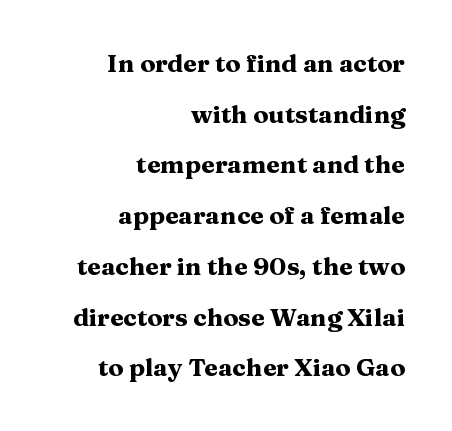
In CSS terms this would be text-align: right. Italic: no, the glyphs are upright roman. This sample trades compactness for vertical openness between lines. A clean baseline with only descenders dipping below it. As a designer I'd log this as weight 700, bold.
